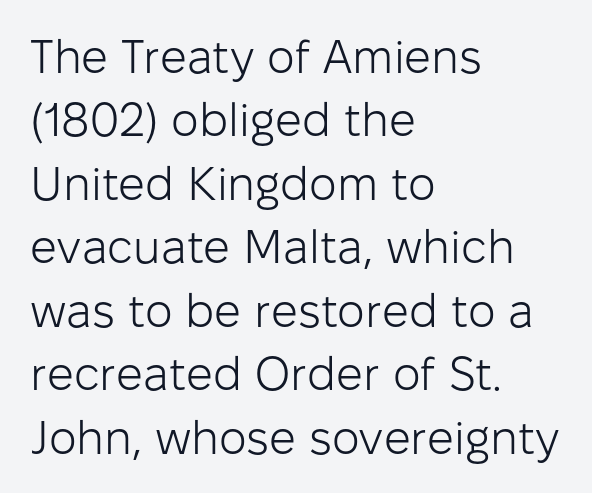
The image shows 47 px light sans-serif type, upright; set left-aligned, normal line spacing (1.35x), normal letter spacing, not underlined; low stroke contrast and a medium x-height.
